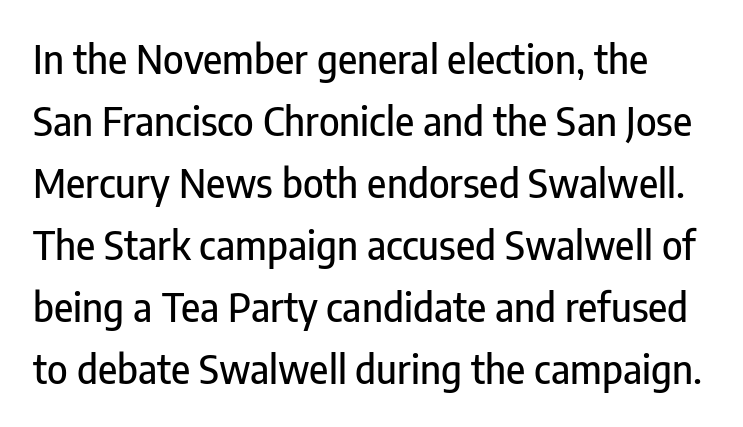
The image shows 39 px condensed sans-serif type, upright; set normal line spacing (1.59x), normal letter spacing, not underlined; low stroke contrast and a medium x-height.
